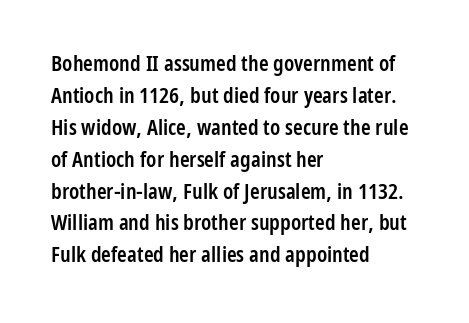
The image shows 22 px text type, upright; set left-aligned, normal line spacing (1.45x), normal letter spacing, not underlined.
